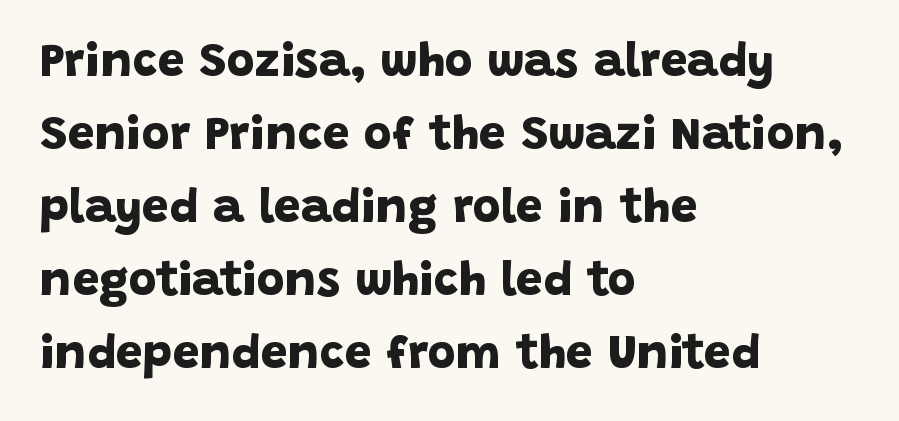
Q: Is the text bold? A: Yes.
Q: Is the typeface a serif or a sans-serif typeface? A: Sans-serif.
Q: Is the text underlined? A: No.
Q: How is the paragraph aligned? A: Left-aligned.
Q: Is the spacing between letters normal or unusually wide? A: Normal.
Q: Is the spacing between lines tight, normal or loose? A: Normal.
Q: Width (condensed, normal, or wide)? A: Normal.
Q: Stroke contrast? A: Low.
Q: x-height? A: Large.
Q: Monospaced? A: No.
